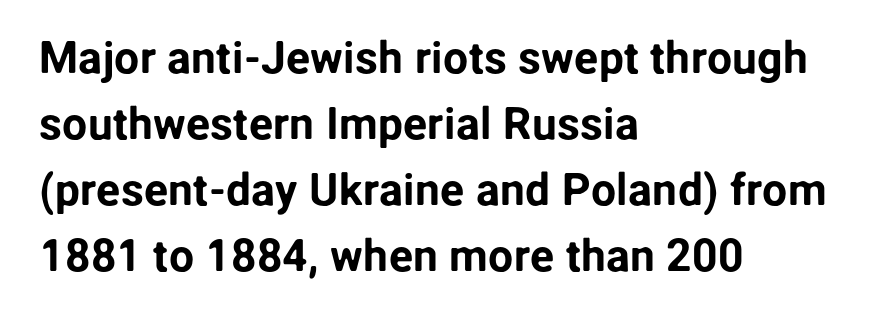
Inter-character spacing is left at the font's built-in metrics. Nope, not italic — everything's standing straight. The face used here is a sans, in the tradition of grotesques and geometrics. The rag falls on the right side of this text block. The vertical gap from one line to the next is medium. The string is rendered with underlining switched off.
